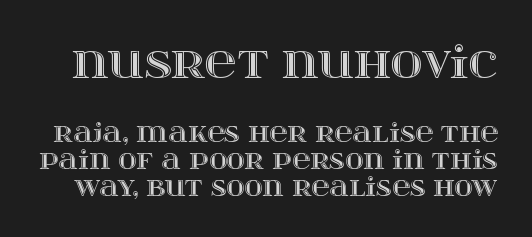
{"italic": "no", "width": "wide", "x_height": "large", "monospaced": "no", "underline": "no", "line_spacing": "tight", "line_spacing_ratio": 1.08, "letter_spacing": "normal", "letter_spacing_em": 0.0, "larger_block": "first", "size_ratio": 1.76, "glyph_px": 44}
